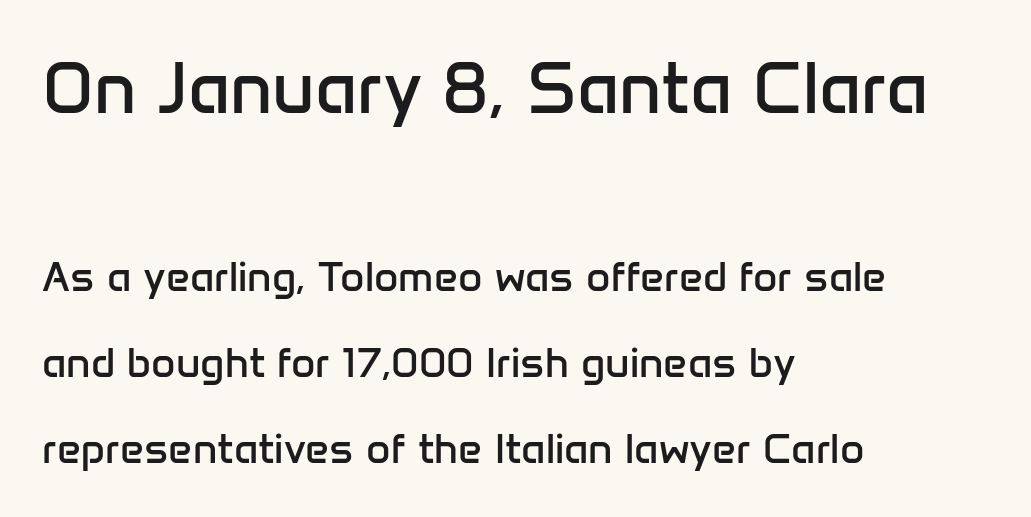
The image shows 73 px regular-weight sans-serif type, upright; set left-aligned, loose line spacing (2.05x), normal letter spacing, not underlined; the first (top) block is 1.74x larger; low stroke contrast and a medium x-height.
